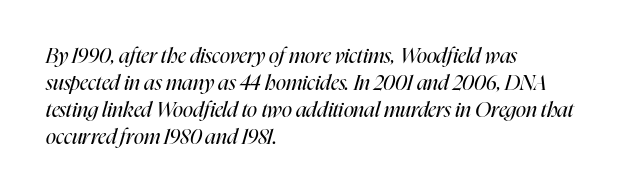
{"italic": "yes", "lean": "right", "slant_degrees": 16, "bold": "no", "underline": "no", "align": "left", "line_spacing": "normal", "line_spacing_ratio": 1.28, "letter_spacing": "normal", "letter_spacing_em": 0.0, "glyph_px": 21}
